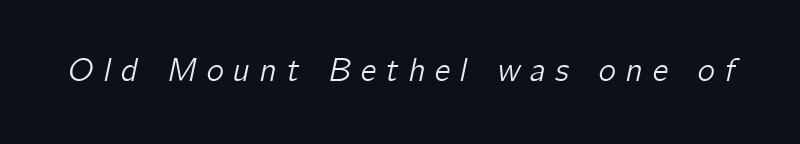
{"italic": "yes", "lean": "right", "slant_degrees": 12, "width": "normal", "stroke_contrast": "low", "x_height": "medium", "monospaced": "no", "underline": "no", "letter_spacing": "wide", "letter_spacing_em": 0.29, "glyph_px": 33}
